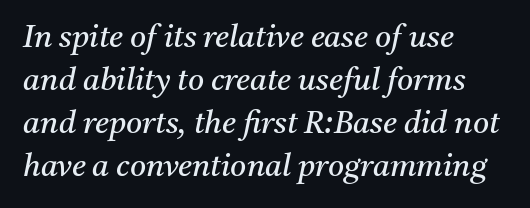
{"serif": "yes", "italic": "yes", "lean": "right", "slant_degrees": 11, "bold": "no", "weight": "regular", "width": "normal", "stroke_contrast": "medium", "x_height": "medium", "monospaced": "no", "underline": "no", "align": "left", "line_spacing": "normal", "line_spacing_ratio": 1.39, "letter_spacing": "normal", "letter_spacing_em": 0.0, "glyph_px": 31}
